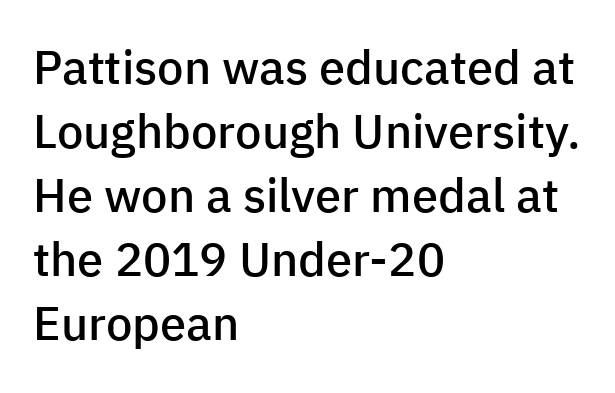
The image shows 47 px semibold sans-serif type, upright; set left-aligned, normal line spacing (1.36x), normal letter spacing, not underlined; low stroke contrast and a medium x-height.
